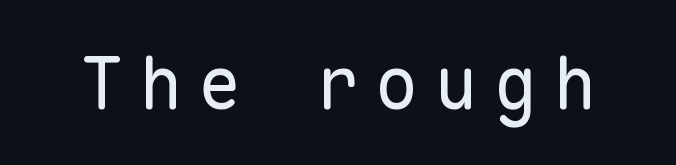
Q: Is the text bold? A: No.
Q: Is the text italic (slanted)? A: No, it is upright.
Q: Is the typeface a serif or a sans-serif typeface? A: Sans-serif.
Q: Is the text underlined? A: No.
Q: Is the spacing between letters normal or unusually wide? A: Unusually wide.
Q: Width (condensed, normal, or wide)? A: Normal.
Q: Stroke contrast? A: Low.
Q: x-height? A: Medium.
Q: Monospaced? A: Yes.
